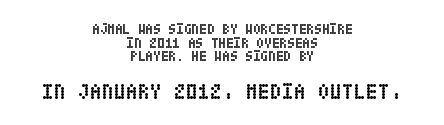
Q: Is the text bold? A: Yes.
Q: Is the text italic (slanted)? A: No, it is upright.
Q: Is the text underlined? A: No.
Q: How is the paragraph aligned? A: Centered.
Q: Is the spacing between letters normal or unusually wide? A: Normal.
Q: Is the spacing between lines tight, normal or loose? A: Tight.
Q: Which block of text is set in a larger size, the first (top) or the second (bottom)? A: The second (bottom) one.
